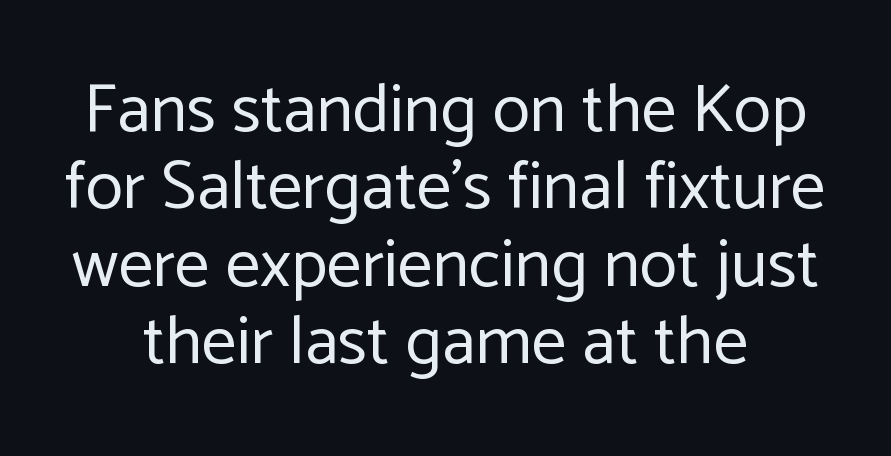
{"serif": "no", "italic": "no", "bold": "no", "weight": "regular", "width": "normal", "stroke_contrast": "low", "x_height": "medium", "monospaced": "no", "underline": "no", "line_spacing": "tight", "line_spacing_ratio": 1.12, "letter_spacing": "normal", "letter_spacing_em": 0.0, "glyph_px": 69}
